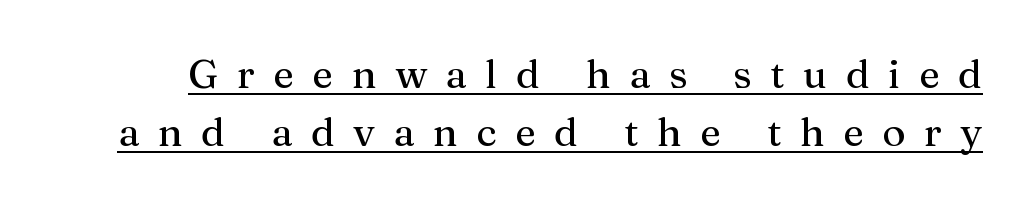
The image shows 40 px serif type, upright; set normal line spacing (1.45x), unusually wide letter spacing (+0.46 em), underlined; medium stroke contrast and a medium x-height.
